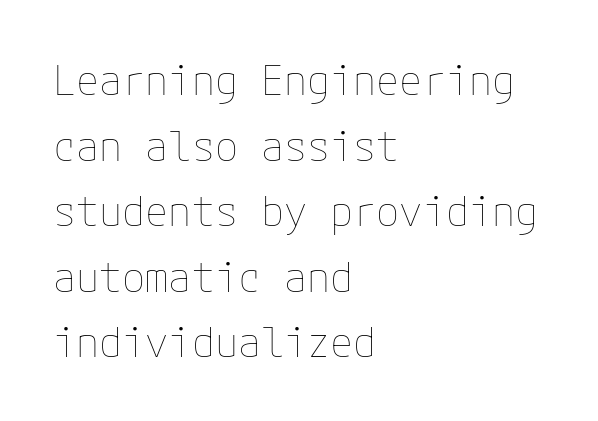
The image shows 42 px thin type, upright; set left-aligned, normal line spacing (1.56x), normal letter spacing, not underlined; low stroke contrast and a medium x-height.
